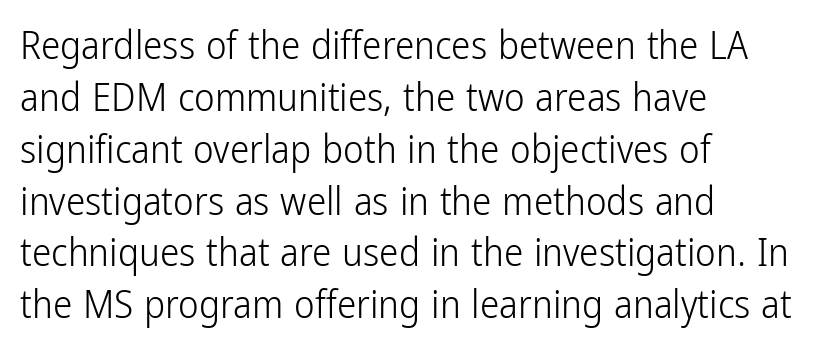
Q: Is the text bold? A: No.
Q: Is the text italic (slanted)? A: No, it is upright.
Q: Is the typeface a serif or a sans-serif typeface? A: Sans-serif.
Q: Is the text underlined? A: No.
Q: How is the paragraph aligned? A: Left-aligned.
Q: Is the spacing between letters normal or unusually wide? A: Normal.
Q: Is the spacing between lines tight, normal or loose? A: Normal.
Q: Width (condensed, normal, or wide)? A: Condensed.
Q: Stroke contrast? A: Low.
Q: x-height? A: Medium.
Q: Monospaced? A: No.
